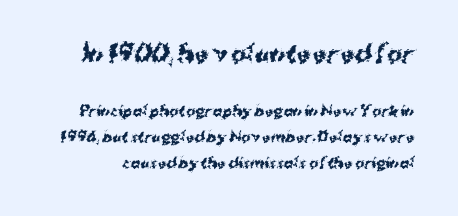
{"bold": "yes", "underline": "no", "line_spacing_ratio": 1.85, "letter_spacing": "normal", "letter_spacing_em": 0.0, "larger_block": "first", "size_ratio": 1.64, "glyph_px": 23}
